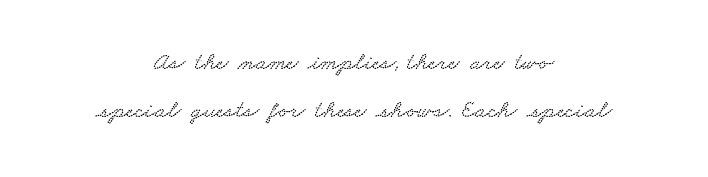
Q: Is the text underlined? A: No.
Q: How is the paragraph aligned? A: Centered.
Q: Is the spacing between letters normal or unusually wide? A: Normal.
Q: Is the spacing between lines tight, normal or loose? A: Loose.
